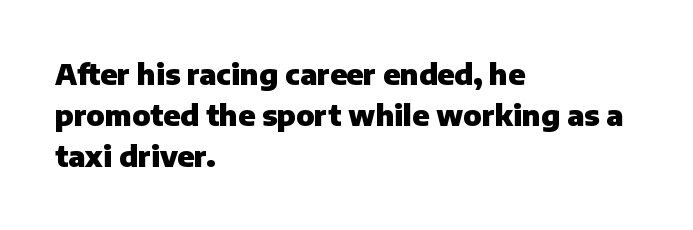
Spacing verdict: proportional, widths tailored to each character. There is no visible air inserted between adjacent glyphs. The passage shown stacks its lines at a standard gap. Font category for this specimen: sans-serif. The gap between lines stays unmarked.
